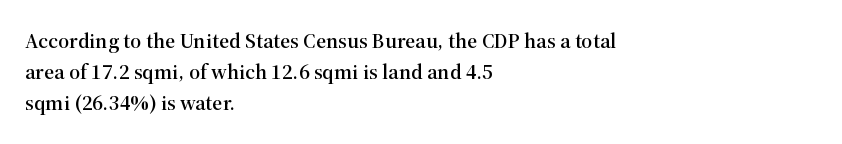
Nope, not italic — everything's standing straight. You could call the tracking neutral — neither tight nor loose. Descenders hang freely into open space. Vertical spacing — default. The compositor pushed each line to the left boundary.
